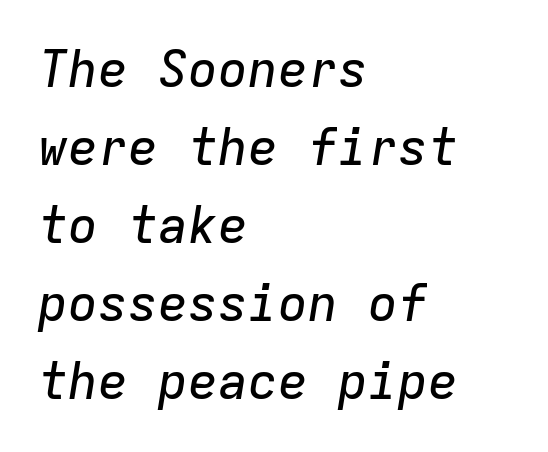
Q: Is the text italic (slanted)? A: Yes, it leans right by about 9 degrees.
Q: Is the text underlined? A: No.
Q: How is the paragraph aligned? A: Left-aligned.
Q: Is the spacing between letters normal or unusually wide? A: Normal.
Q: Is the spacing between lines tight, normal or loose? A: Normal.
Q: Width (condensed, normal, or wide)? A: Normal.
Q: Stroke contrast? A: Low.
Q: x-height? A: Medium.
Q: Monospaced? A: Yes.
